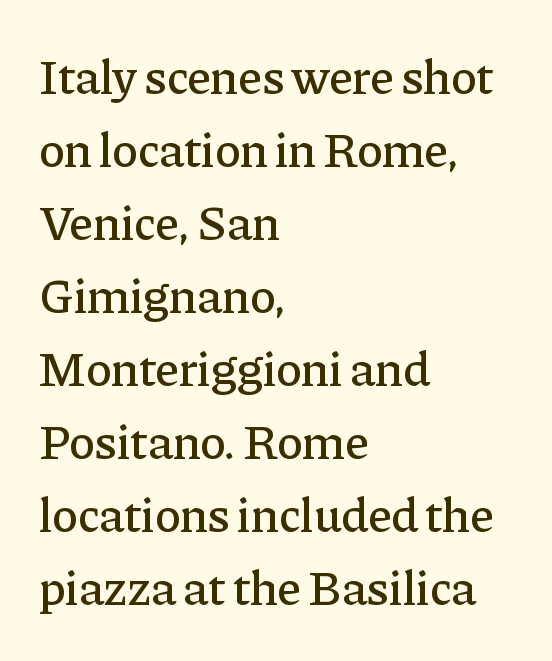
Leading matches the norm, producing a regular column. The zone under the glyphs is completely vacant. Horizontal alignment here is leftward, the default for most running prose. The tracking reads as untouched default to a designer's eye. If you drew a line through each stem, it would be perfectly vertical.
